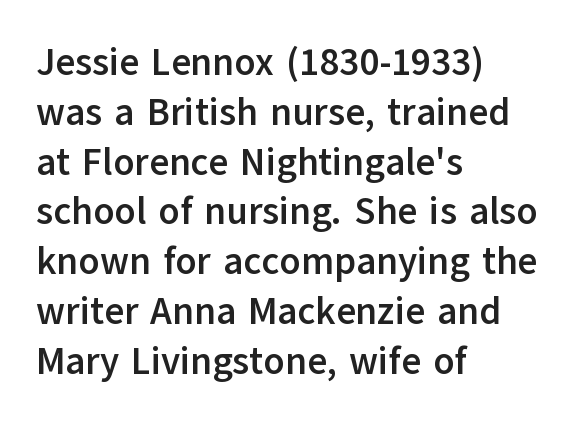
{"serif": "no", "italic": "no", "bold": "yes", "weight": "semibold", "width": "normal", "stroke_contrast": "low", "x_height": "medium", "monospaced": "no", "underline": "no", "align": "left", "line_spacing": "normal", "line_spacing_ratio": 1.31, "letter_spacing": "normal", "letter_spacing_em": 0.0, "glyph_px": 38}
